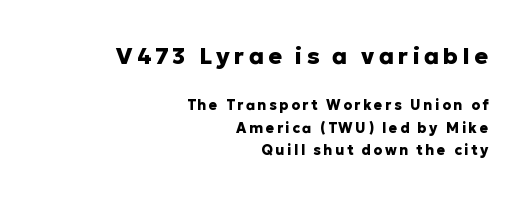
Q: Is the text bold? A: Yes.
Q: Is the text italic (slanted)? A: No, it is upright.
Q: Is the text underlined? A: No.
Q: How is the paragraph aligned? A: Right-aligned.
Q: Is the spacing between lines tight, normal or loose? A: Normal.
Q: Which block of text is set in a larger size, the first (top) or the second (bottom)? A: The first (top) one.
